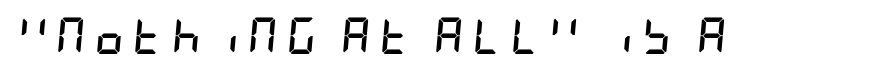
Observe the wide spacing: letters keep a clear distance from each other. Observe the lean: these are italic letterforms. The sample has been set heavy, in full bold. Only glyphs here, with clear space below each row.
